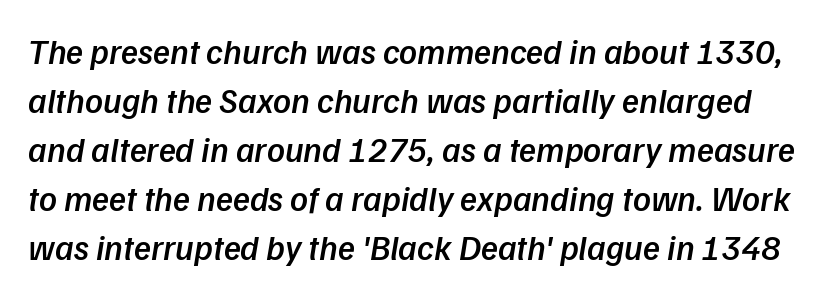
{"italic": "yes", "lean": "right", "slant_degrees": 9, "bold": "semi", "weight": "semibold", "width": "normal", "stroke_contrast": "low", "x_height": "medium", "monospaced": "no", "underline": "no", "line_spacing": "normal", "line_spacing_ratio": 1.4, "letter_spacing": "normal", "letter_spacing_em": 0.0, "glyph_px": 35}
